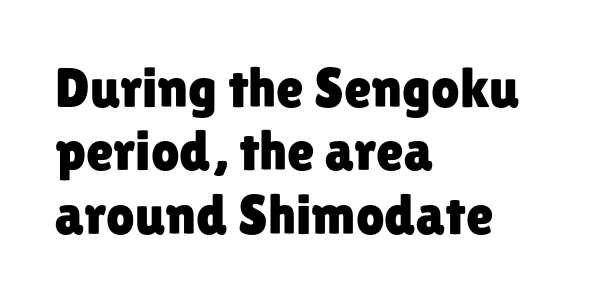
{"serif": "no", "italic": "no", "width": "normal", "stroke_contrast": "low", "x_height": "medium", "monospaced": "no", "underline": "no", "align": "left", "line_spacing": "tight", "line_spacing_ratio": 1.13, "letter_spacing": "normal", "letter_spacing_em": 0.0, "glyph_px": 56}
